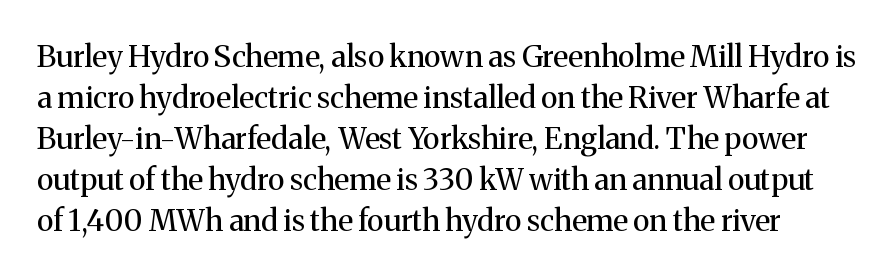
The image shows 30 px regular-weight serif type, upright; set normal line spacing (1.37x), normal letter spacing, not underlined; medium stroke contrast and a medium x-height.
